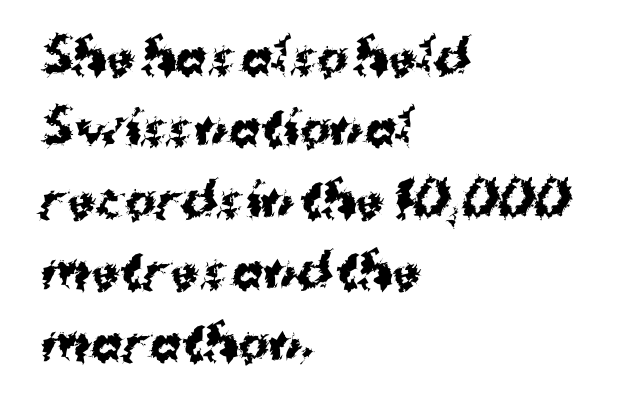
Q: Is the text bold? A: Yes.
Q: Is the text italic (slanted)? A: Yes.
Q: Is the typeface a serif or a sans-serif typeface? A: Sans-serif.
Q: Is the text underlined? A: No.
Q: How is the paragraph aligned? A: Left-aligned.
Q: Is the spacing between letters normal or unusually wide? A: Normal.
Q: Is the spacing between lines tight, normal or loose? A: Normal.
Q: Width (condensed, normal, or wide)? A: Normal.
Q: Stroke contrast? A: Medium.
Q: x-height? A: Medium.
Q: Monospaced? A: No.
